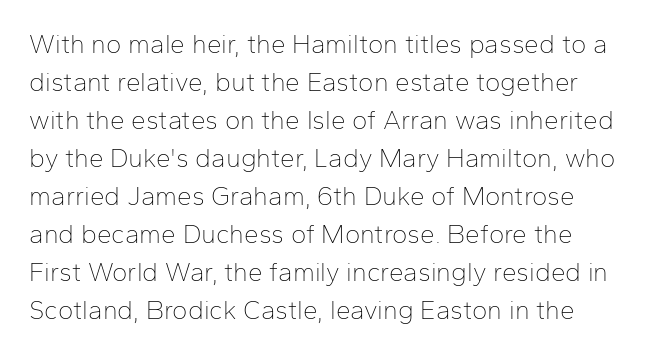
The image shows 26 px text type, upright; set normal line spacing (1.46x), normal letter spacing, not underlined.
